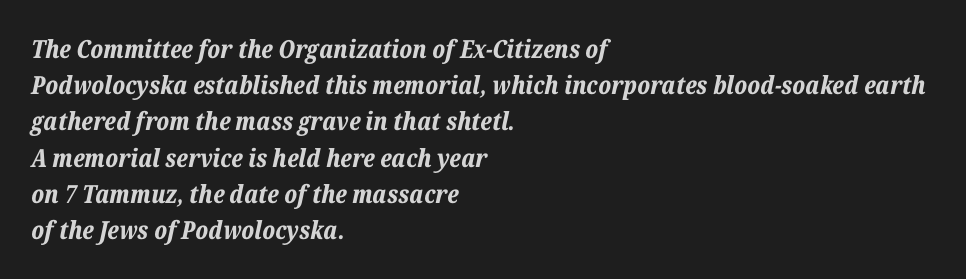
{"italic": "yes", "lean": "right", "slant_degrees": 12, "bold": "yes", "underline": "no", "align": "left", "line_spacing": "normal", "line_spacing_ratio": 1.45, "letter_spacing": "normal", "letter_spacing_em": 0.0, "glyph_px": 25}
